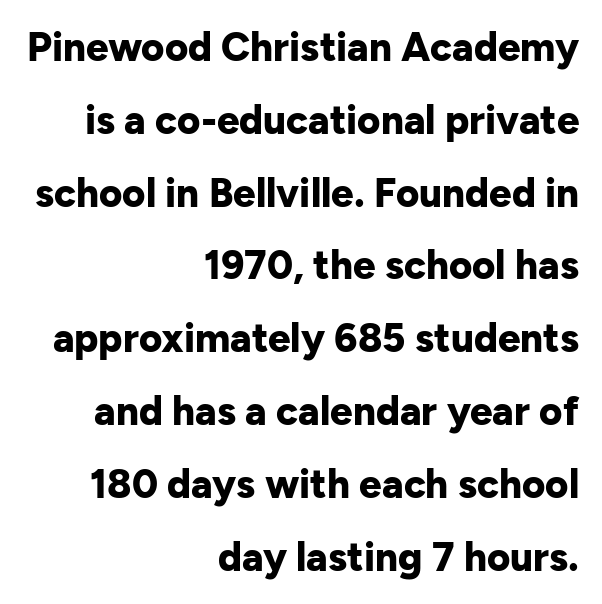
{"serif": "no", "italic": "no", "bold": "yes", "weight": "bold", "width": "normal", "stroke_contrast": "low", "x_height": "medium", "monospaced": "no", "underline": "no", "align": "right", "line_spacing_ratio": 1.82, "letter_spacing": "normal", "letter_spacing_em": 0.0, "glyph_px": 40}
